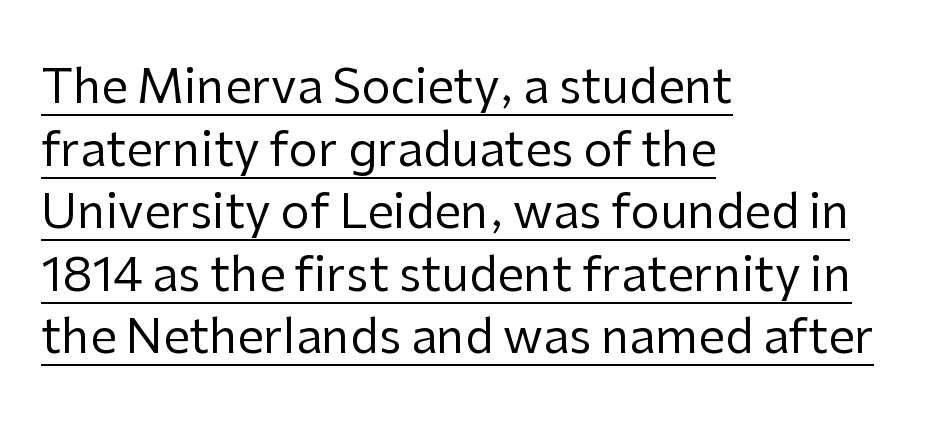
{"serif": "no", "italic": "no", "bold": "no", "weight": "regular", "width": "normal", "stroke_contrast": "low", "x_height": "medium", "monospaced": "no", "underline": "yes", "align": "left", "line_spacing": "normal", "line_spacing_ratio": 1.33, "letter_spacing": "normal", "letter_spacing_em": 0.0, "glyph_px": 47}
